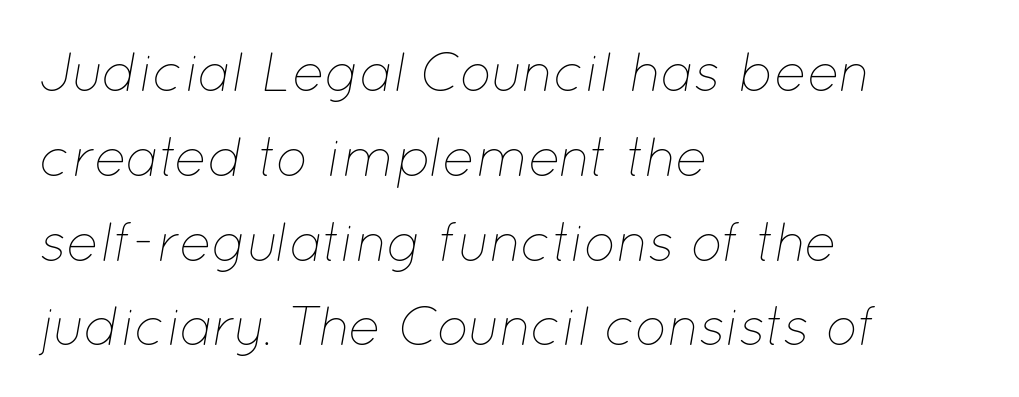
{"italic": "yes", "lean": "right", "slant_degrees": 12, "bold": "no", "weight": "thin", "width": "normal", "stroke_contrast": "low", "x_height": "medium", "monospaced": "no", "underline": "no", "align": "left", "line_spacing": "normal", "line_spacing_ratio": 1.57, "letter_spacing": "normal", "letter_spacing_em": 0.0, "glyph_px": 54}
